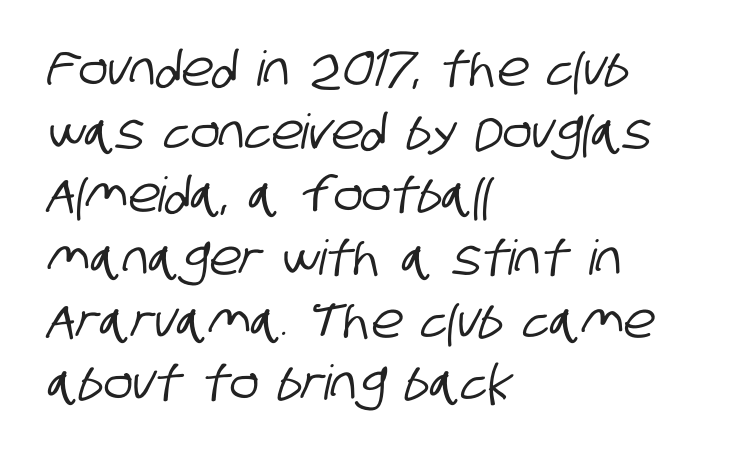
The face used here is proportionally spaced, like ordinary book or web type. Reading down the column, the eye jumps a familiar distance to each next line. You can tell from the bare stems that sans-serif type was used. Caption: standard tracking, unaltered. Anything drawn beneath the words? Only blank space. In CSS terms this would be text-align: left.
